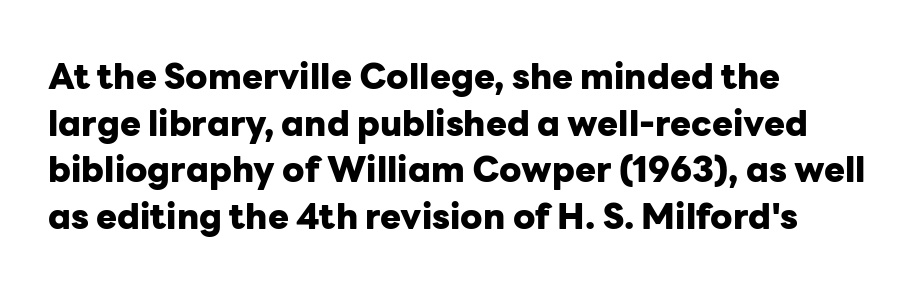
The image shows 35 px heavy sans-serif type, upright; set left-aligned, normal line spacing (1.33x), normal letter spacing, not underlined; low stroke contrast and a medium x-height.
